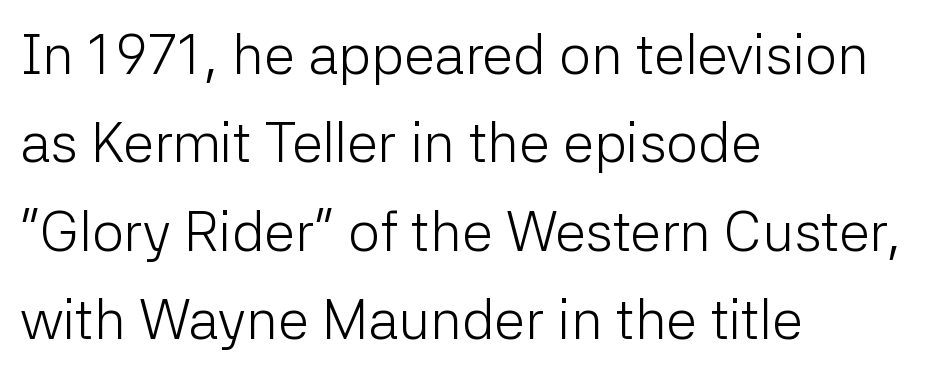
{"serif": "no", "italic": "no", "bold": "no", "weight": "light", "width": "normal", "stroke_contrast": "low", "x_height": "medium", "monospaced": "no", "underline": "no", "align": "left", "line_spacing": "normal", "line_spacing_ratio": 1.58, "letter_spacing": "normal", "letter_spacing_em": 0.0, "glyph_px": 56}
